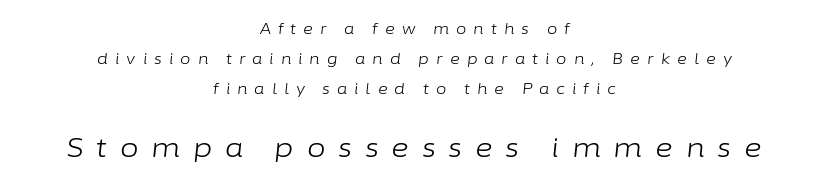
Q: Is the text bold? A: No.
Q: Is the text italic (slanted)? A: Yes, it leans right by about 6 degrees.
Q: Is the text underlined? A: No.
Q: How is the paragraph aligned? A: Centered.
Q: Is the spacing between letters normal or unusually wide? A: Unusually wide.
Q: Is the spacing between lines tight, normal or loose? A: Loose.
Q: Which block of text is set in a larger size, the first (top) or the second (bottom)? A: The second (bottom) one.
